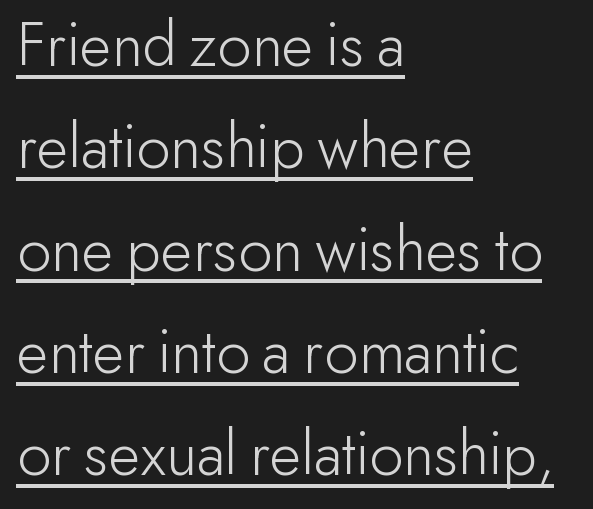
Q: Is the text bold? A: No.
Q: Is the text italic (slanted)? A: No, it is upright.
Q: Is the typeface a serif or a sans-serif typeface? A: Sans-serif.
Q: Is the text underlined? A: Yes.
Q: How is the paragraph aligned? A: Left-aligned.
Q: Is the spacing between letters normal or unusually wide? A: Normal.
Q: Is the spacing between lines tight, normal or loose? A: Normal.
Q: Width (condensed, normal, or wide)? A: Normal.
Q: Stroke contrast? A: Low.
Q: x-height? A: Small.
Q: Monospaced? A: No.
